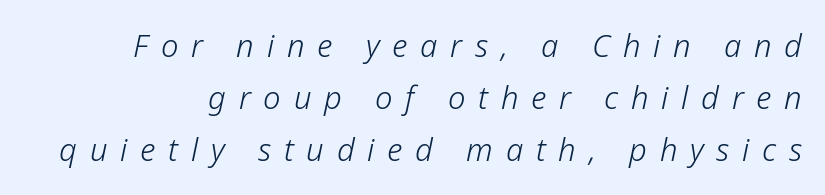
{"italic": "yes", "lean": "right", "slant_degrees": 12, "bold": "no", "weight": "light", "width": "normal", "stroke_contrast": "low", "x_height": "medium", "monospaced": "no", "underline": "no", "line_spacing": "normal", "line_spacing_ratio": 1.68, "letter_spacing": "wide", "letter_spacing_em": 0.41, "glyph_px": 31}
